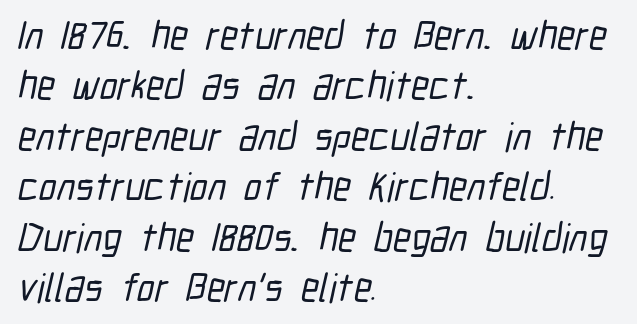
Q: Is the typeface a serif or a sans-serif typeface? A: Sans-serif.
Q: Is the text underlined? A: No.
Q: How is the paragraph aligned? A: Left-aligned.
Q: Is the spacing between letters normal or unusually wide? A: Normal.
Q: Is the spacing between lines tight, normal or loose? A: Normal.
Q: Width (condensed, normal, or wide)? A: Condensed.
Q: Stroke contrast? A: Low.
Q: x-height? A: Medium.
Q: Monospaced? A: No.
